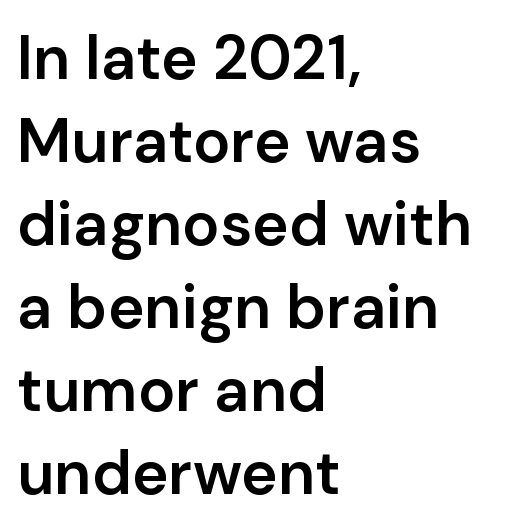
The image shows 62 px semibold sans-serif type, upright; set left-aligned, normal line spacing (1.34x), normal letter spacing, not underlined; low stroke contrast and a medium x-height.
